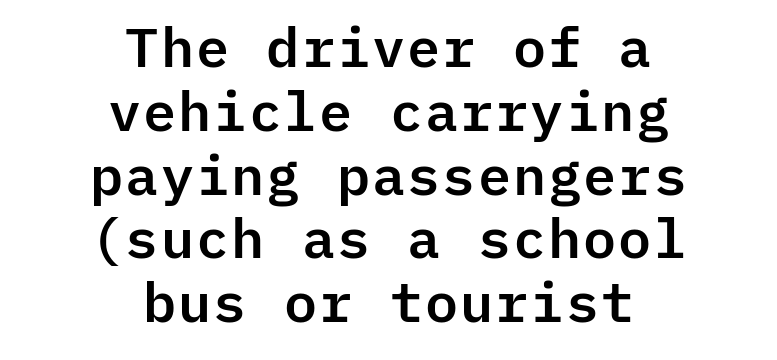
Q: Is the text italic (slanted)? A: No, it is upright.
Q: Is the typeface a serif or a sans-serif typeface? A: Sans-serif.
Q: Is the text underlined? A: No.
Q: How is the paragraph aligned? A: Centered.
Q: Is the spacing between letters normal or unusually wide? A: Normal.
Q: Width (condensed, normal, or wide)? A: Normal.
Q: Stroke contrast? A: Low.
Q: x-height? A: Medium.
Q: Monospaced? A: Yes.
